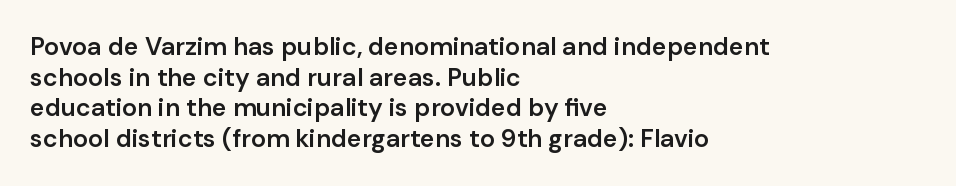
The text block is weighted toward the left margin, trailing off unevenly rightward. What weight is shown? A semibold, between regular and bold. Look at the tracking — it's just the regular setting, nothing added. Quick note: not italic, upright. A bare baseline throughout the passage.
